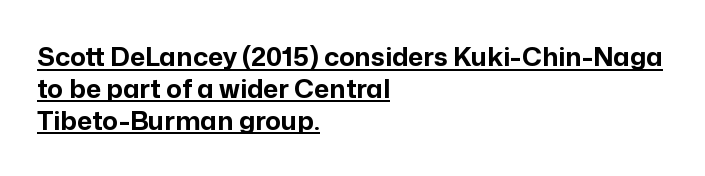
The image shows 26 px bold type, upright; set left-aligned, line spacing 1.23x, normal letter spacing, underlined.
